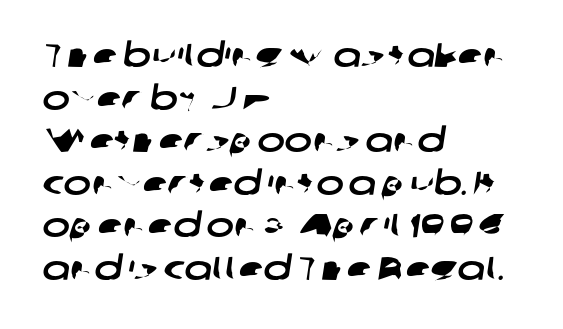
The type is set solid horizontally, with unmodified tracking. The passage shown stacks its lines at a standard gap. Anything drawn beneath the words? Only blank space. Typeset ragged right — the left edge is the straight one. A sans-serif font was chosen for this passage. The letters advance in unequal steps, a hallmark of proportional type.
